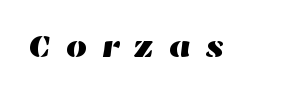
The rendering inserts visible extra space after every character. The passage shown is not underscored anywhere. These lines are rendered in a variable-pitch font.
